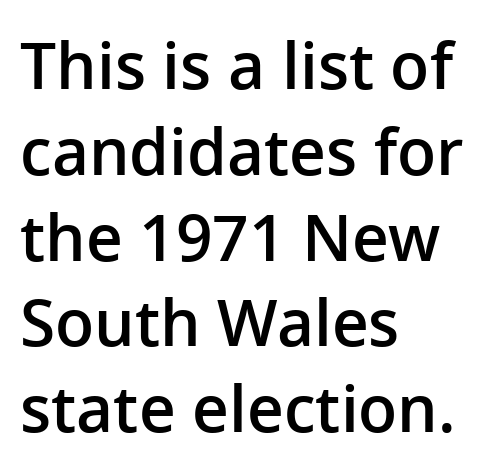
The image shows 64 px semibold sans-serif type, upright; set left-aligned, normal line spacing (1.34x), normal letter spacing, not underlined; low stroke contrast and a medium x-height.
